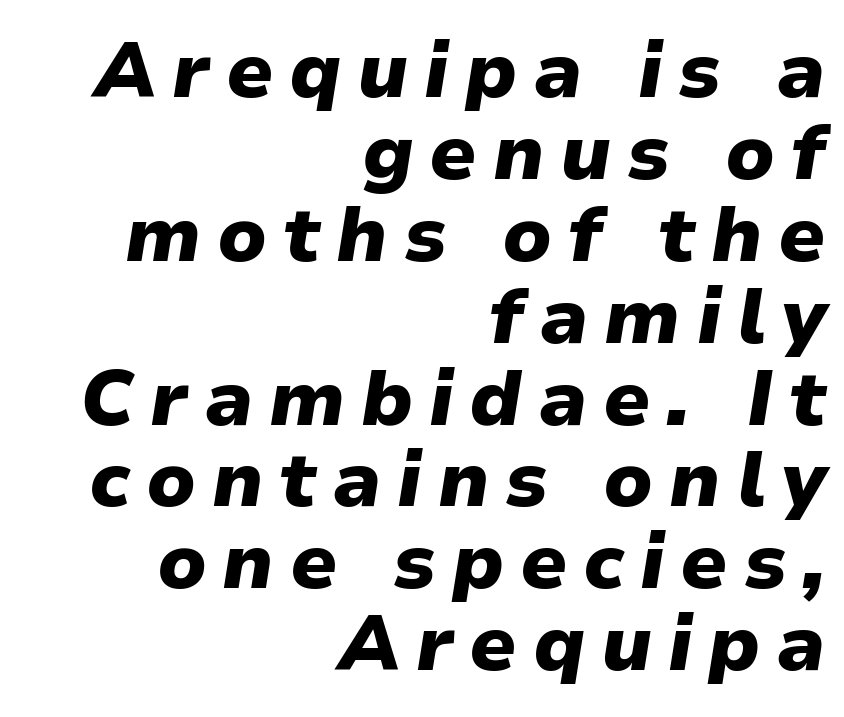
Nobody drew a line under any word here. Teacher's note: observe the even right margin — that is flush-right alignment. Heavy-handed strokes throughout: this text is bold. Students, note that the glyphs here are deliberately spaced far apart. Do the characters align in a grid? No, the font is proportional.
